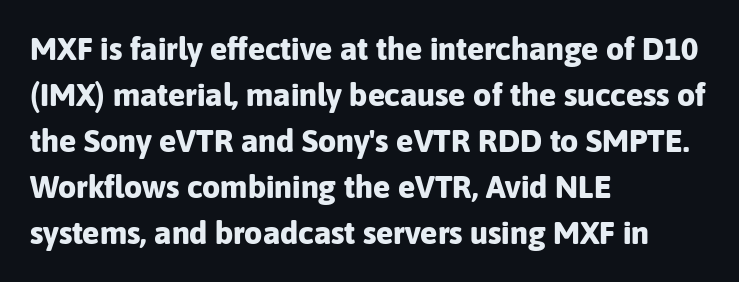
The image shows 32 px bold sans-serif type, upright; set left-aligned, normal line spacing (1.44x), normal letter spacing, not underlined; low stroke contrast and a medium x-height.
